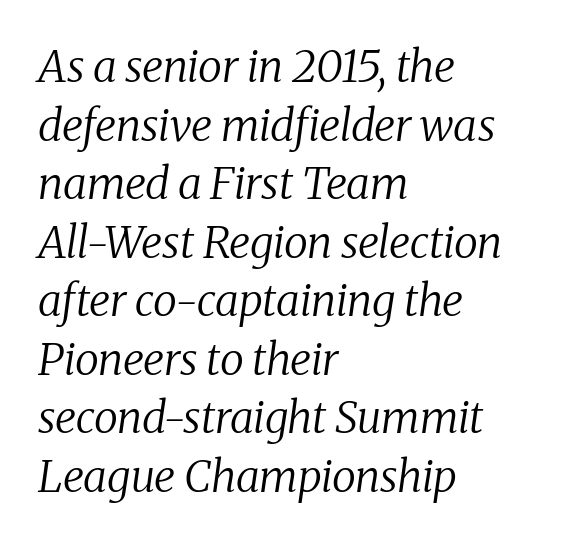
Q: Is the text bold? A: No.
Q: Is the text italic (slanted)? A: Yes, it leans right by about 8 degrees.
Q: Is the typeface a serif or a sans-serif typeface? A: Serif.
Q: Is the text underlined? A: No.
Q: How is the paragraph aligned? A: Left-aligned.
Q: Is the spacing between letters normal or unusually wide? A: Normal.
Q: Is the spacing between lines tight, normal or loose? A: Normal.
Q: Width (condensed, normal, or wide)? A: Normal.
Q: Stroke contrast? A: Medium.
Q: x-height? A: Medium.
Q: Monospaced? A: No.
